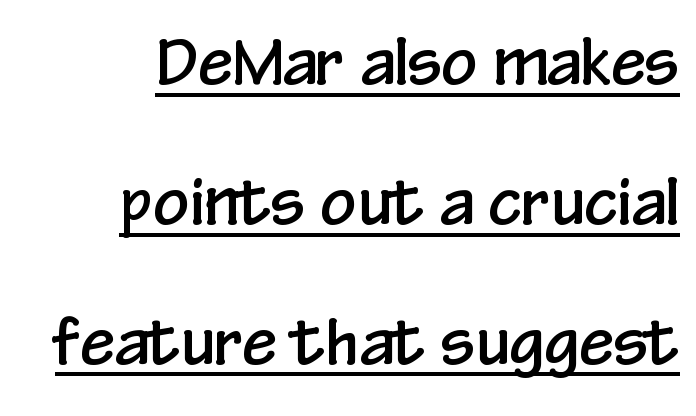
This sample has the flowing, uneven cadence of proportional lettering. The lines in this sample share a right terminus and differ only in where they begin. How are the letters spaced? Ordinarily, with no added tracking. The face used here is a sans, in the tradition of grotesques and geometrics. Reading down the column, the eye jumps a long way to each next line. The string is rendered with underlining switched on.
